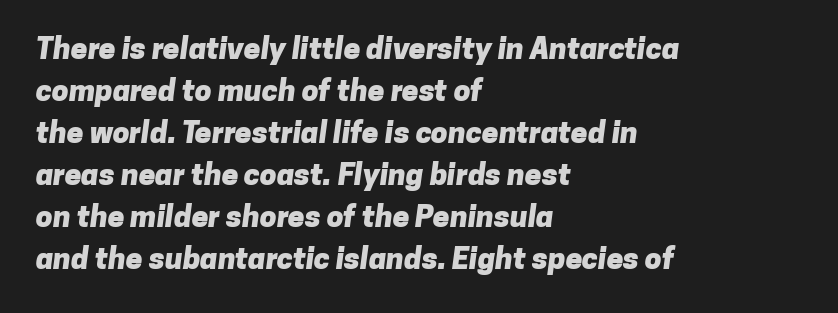
Thick stems and heavy bowls — unmistakably bold. The string is rendered with underlining switched off. This sample keeps an unexceptional amount of space between lines. Looks like regular typesetting: each glyph gets only the width it needs.
